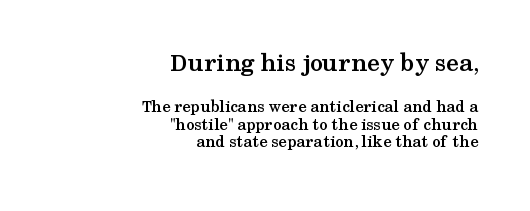
The image shows 26 px bold type, upright; set right-aligned, tight line spacing (1.04x), normal letter spacing, not underlined; the first (top) block is 1.53x larger.
